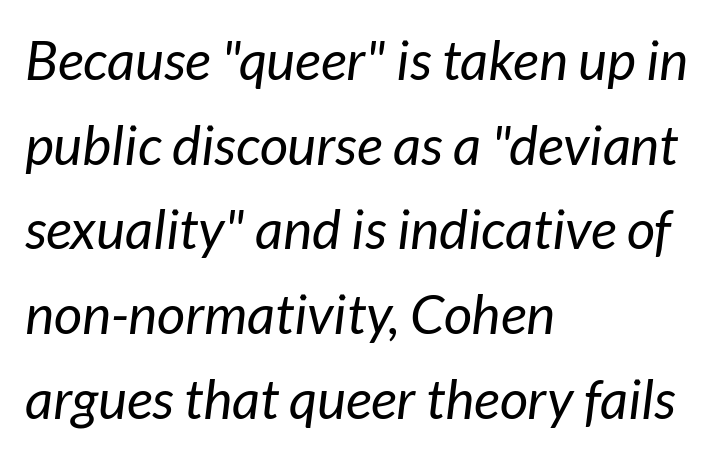
Q: Is the text bold? A: No.
Q: Is the text italic (slanted)? A: Yes, it leans right by about 7 degrees.
Q: Is the text underlined? A: No.
Q: How is the paragraph aligned? A: Left-aligned.
Q: Is the spacing between letters normal or unusually wide? A: Normal.
Q: Is the spacing between lines tight, normal or loose? A: Normal.
Q: Width (condensed, normal, or wide)? A: Normal.
Q: Stroke contrast? A: Low.
Q: x-height? A: Medium.
Q: Monospaced? A: No.
